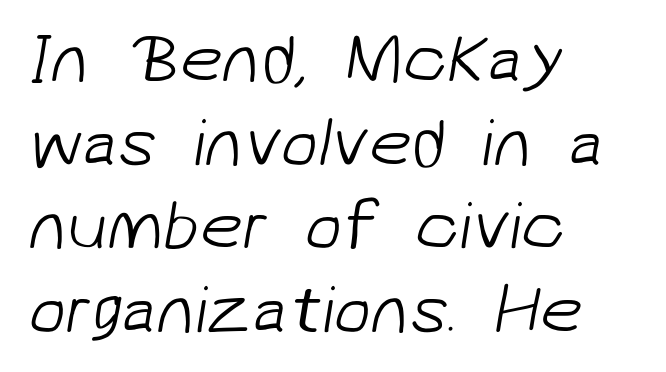
{"serif": "no", "bold": "no", "weight": "light", "width": "normal", "stroke_contrast": "low", "x_height": "medium", "monospaced": "no", "underline": "no", "align": "left", "line_spacing_ratio": 1.23, "letter_spacing": "normal", "letter_spacing_em": 0.0, "glyph_px": 68}
